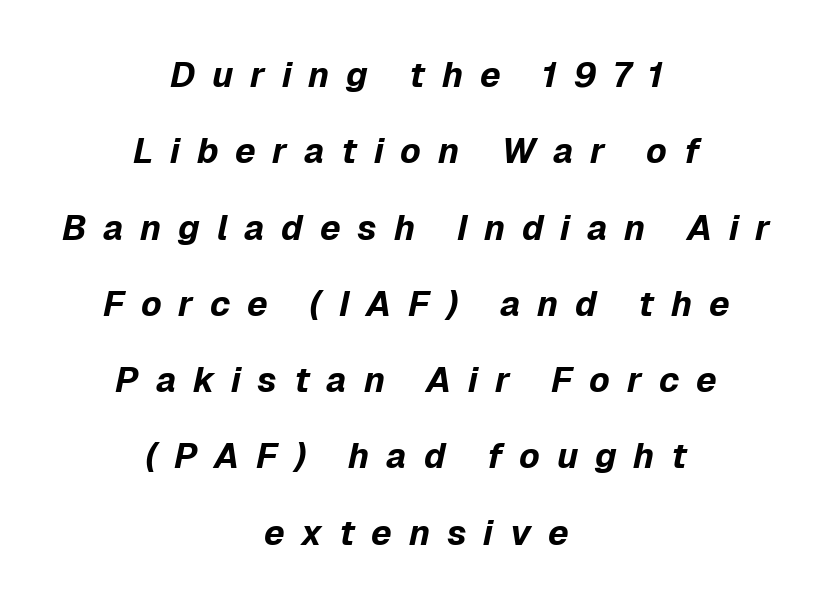
The image shows 35 px bold type, italic (leaning right); set centered, loose line spacing (2.18x), unusually wide letter spacing (+0.48 em), not underlined; low stroke contrast and a medium x-height.
